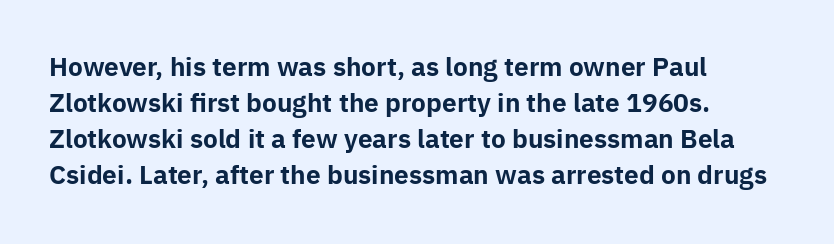
Q: Is the text bold? A: Yes.
Q: Is the text italic (slanted)? A: No, it is upright.
Q: Is the text underlined? A: No.
Q: How is the paragraph aligned? A: Left-aligned.
Q: Is the spacing between letters normal or unusually wide? A: Normal.
Q: Is the spacing between lines tight, normal or loose? A: Normal.
